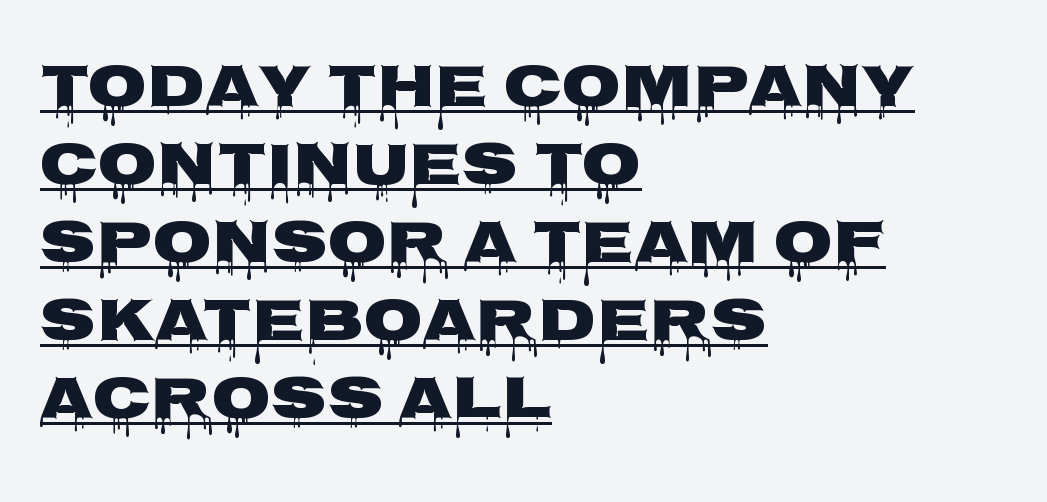
The image shows 61 px heavy, wide sans-serif type, upright; set left-aligned, normal line spacing (1.28x), normal letter spacing, underlined; low stroke contrast and a large x-height.
